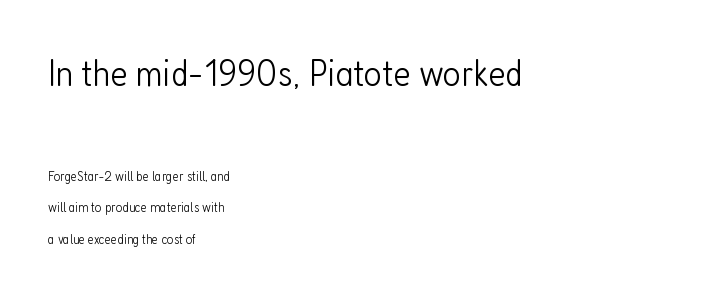
Q: Is the text bold? A: No.
Q: Is the text italic (slanted)? A: No, it is upright.
Q: Is the typeface a serif or a sans-serif typeface? A: Sans-serif.
Q: Is the text underlined? A: No.
Q: How is the paragraph aligned? A: Left-aligned.
Q: Is the spacing between letters normal or unusually wide? A: Normal.
Q: Is the spacing between lines tight, normal or loose? A: Loose.
Q: Which block of text is set in a larger size, the first (top) or the second (bottom)? A: The first (top) one.
Q: Width (condensed, normal, or wide)? A: Condensed.
Q: Stroke contrast? A: Low.
Q: x-height? A: Medium.
Q: Monospaced? A: No.
